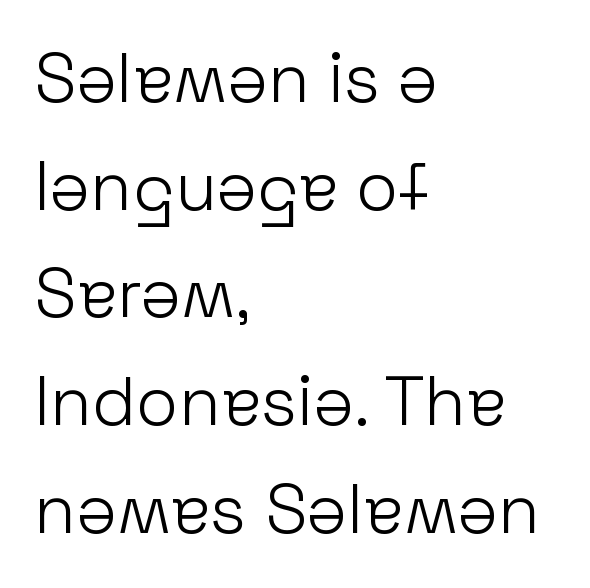
Q: Is the text bold? A: No.
Q: Is the text italic (slanted)? A: No, it is upright.
Q: Is the typeface a serif or a sans-serif typeface? A: Sans-serif.
Q: Is the text underlined? A: No.
Q: How is the paragraph aligned? A: Left-aligned.
Q: Is the spacing between letters normal or unusually wide? A: Normal.
Q: Is the spacing between lines tight, normal or loose? A: Normal.
Q: Width (condensed, normal, or wide)? A: Normal.
Q: Stroke contrast? A: Low.
Q: x-height? A: Medium.
Q: Monospaced? A: No.
